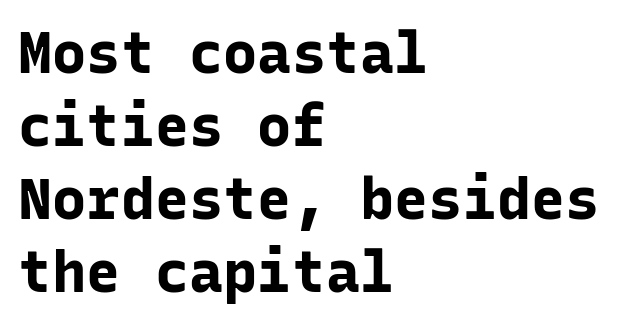
{"serif": "no", "italic": "no", "bold": "yes", "weight": "bold", "width": "normal", "stroke_contrast": "low", "x_height": "medium", "monospaced": "yes", "underline": "no", "align": "left", "line_spacing": "normal", "line_spacing_ratio": 1.28, "letter_spacing": "normal", "letter_spacing_em": 0.0, "glyph_px": 57}
